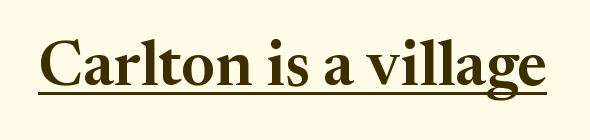
The image shows 63 px serif type, upright; set normal letter spacing, underlined; medium stroke contrast and a medium x-height.
